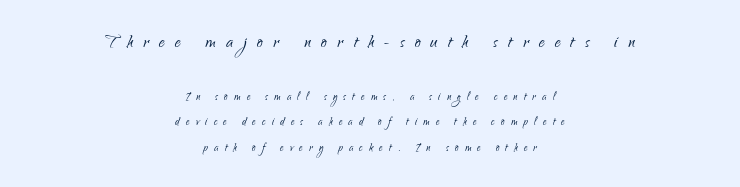
Caption: face not bold, strokes unweighted. Each word looks stretched out because of the extra space between its letters. These lines are centered, leaving both edges ragged. Only glyphs here, with clear space below each row. The composition opens big and finishes small.
